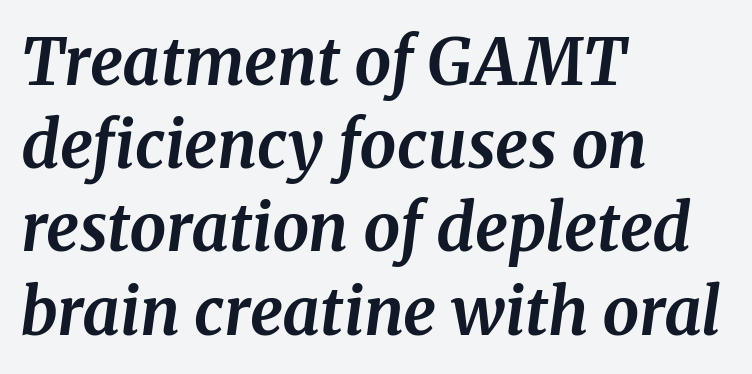
{"serif": "yes", "italic": "yes", "lean": "right", "slant_degrees": 8, "bold": "yes", "weight": "bold", "width": "normal", "stroke_contrast": "medium", "x_height": "medium", "monospaced": "no", "underline": "no", "align": "left", "line_spacing": "normal", "line_spacing_ratio": 1.28, "letter_spacing": "normal", "letter_spacing_em": 0.0, "glyph_px": 65}
